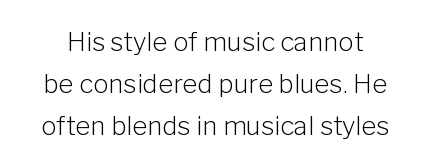
{"italic": "no", "bold": "no", "underline": "no", "line_spacing": "normal", "line_spacing_ratio": 1.61, "letter_spacing": "normal", "letter_spacing_em": 0.0, "glyph_px": 26}
